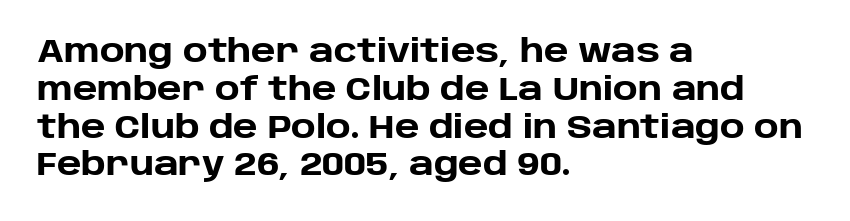
The image shows 31 px heavy sans-serif type, upright; set left-aligned, line spacing 1.22x, normal letter spacing, not underlined; low stroke contrast and a large x-height.
